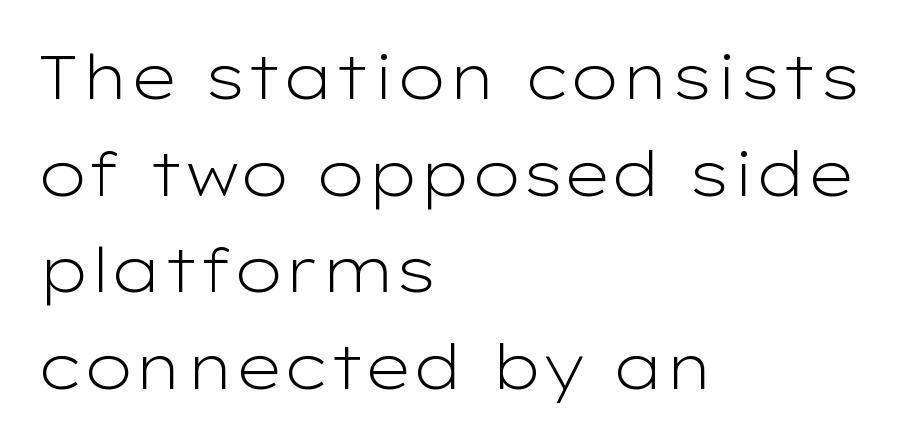
The image shows 62 px light, wide sans-serif type, upright; set left-aligned, normal line spacing (1.56x), normal letter spacing, not underlined; low stroke contrast and a medium x-height.
